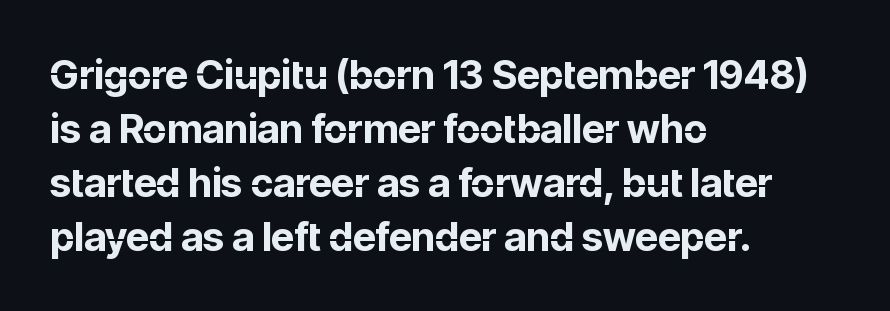
Q: Is the text bold? A: Yes.
Q: Is the text italic (slanted)? A: No, it is upright.
Q: Is the typeface a serif or a sans-serif typeface? A: Sans-serif.
Q: Is the text underlined? A: No.
Q: How is the paragraph aligned? A: Left-aligned.
Q: Is the spacing between letters normal or unusually wide? A: Normal.
Q: Is the spacing between lines tight, normal or loose? A: Normal.
Q: Width (condensed, normal, or wide)? A: Normal.
Q: Stroke contrast? A: Low.
Q: x-height? A: Medium.
Q: Monospaced? A: No.
